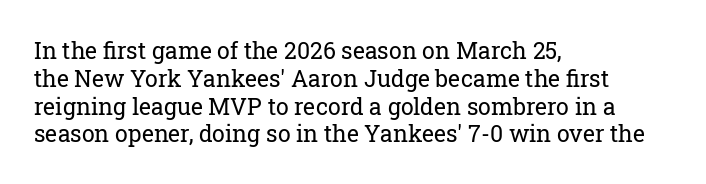
The image shows 23 px text type, upright; set left-aligned, line spacing 1.21x, normal letter spacing, not underlined.
